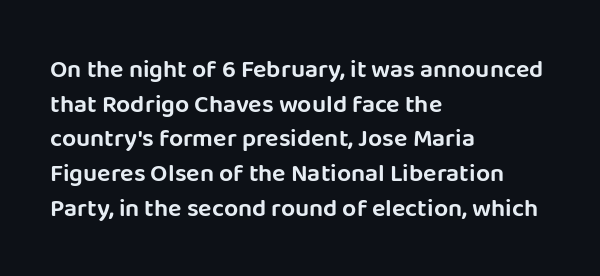
The image shows 25 px text type, upright; set left-aligned, normal line spacing (1.39x), normal letter spacing, not underlined.
